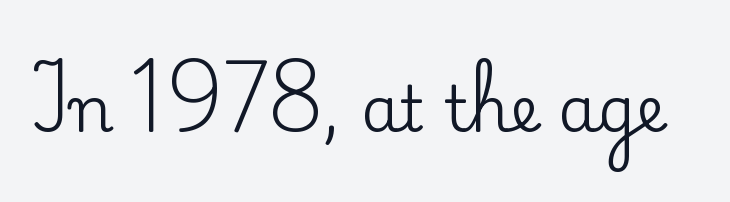
Ordinary non-slanted type is in use. This sample uses a serif face. Between one letter and the next there's only the usual sliver of space. The passage shown is typed in a proportional face where columns would drift. Has an underline been added? It has not.
